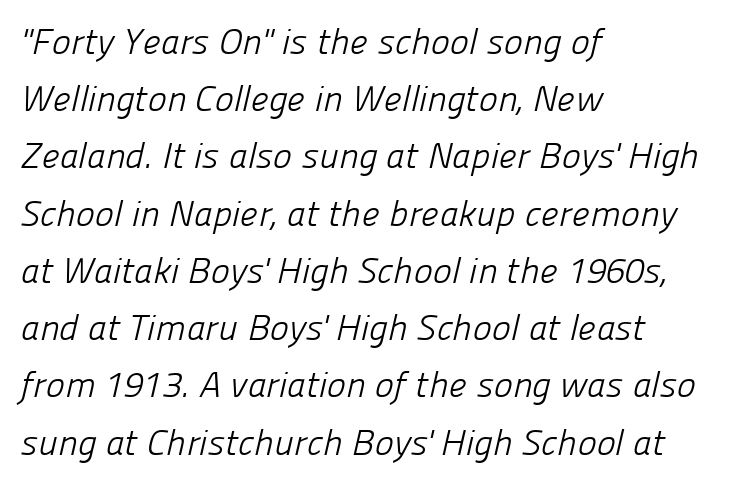
To sum up the face: it is a sans, with no serifs. Whoever set this chose a conventional vertical rhythm. This sample is left-justified, so line endings fall wherever the words run out. Is this a fixed-width face? No — the glyphs have proportional, varying widths.
